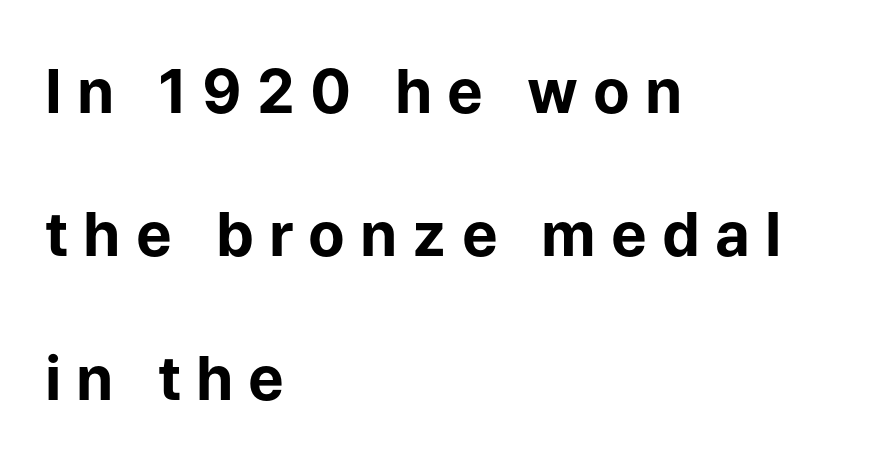
Note the varied advance widths — an 'i' is clearly narrower than an 'm'. The letters carry no serifs — their stems end cleanly without finishing strokes. Does the leading feel generous? Absolutely, it's lavish. Posture: vertical. The letterforms stand isolated, each surrounded by extra space. No word sits above an underline.
